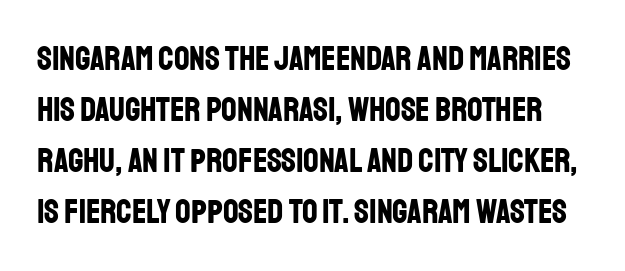
The image shows 34 px bold, condensed sans-serif type, upright; set normal line spacing (1.5x), normal letter spacing, not underlined; low stroke contrast and a large x-height.
